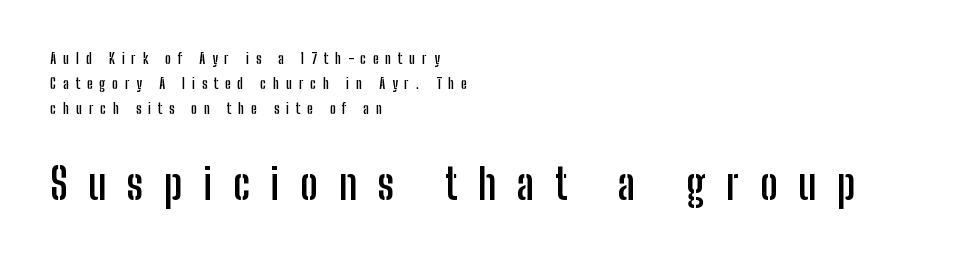
Q: Is the text bold? A: Yes.
Q: Is the text italic (slanted)? A: No, it is upright.
Q: Is the typeface a serif or a sans-serif typeface? A: Sans-serif.
Q: Is the text underlined? A: No.
Q: How is the paragraph aligned? A: Left-aligned.
Q: Is the spacing between letters normal or unusually wide? A: Unusually wide.
Q: Which block of text is set in a larger size, the first (top) or the second (bottom)? A: The second (bottom) one.
Q: Width (condensed, normal, or wide)? A: Condensed.
Q: Stroke contrast? A: Low.
Q: x-height? A: Medium.
Q: Monospaced? A: No.
